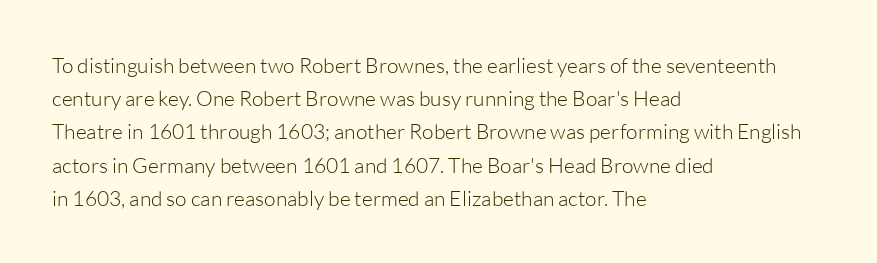
The image shows 21 px text type, upright; set left-aligned, normal line spacing (1.58x), normal letter spacing, not underlined.
